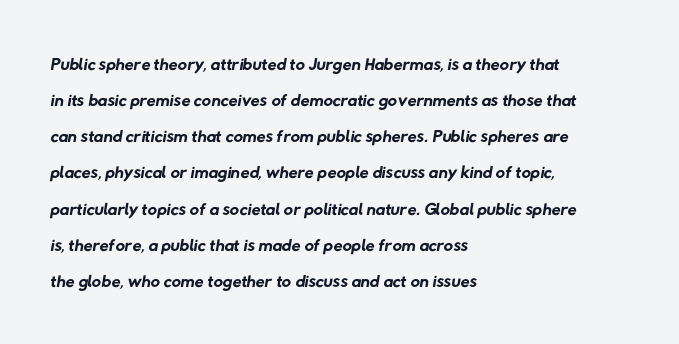
A normal amount of white space separates one row of letters from the next. Stems here are at most as thick as an everyday book face. A classic flush-left, rag-right setting is used for this passage. The zone under the glyphs is completely vacant.
